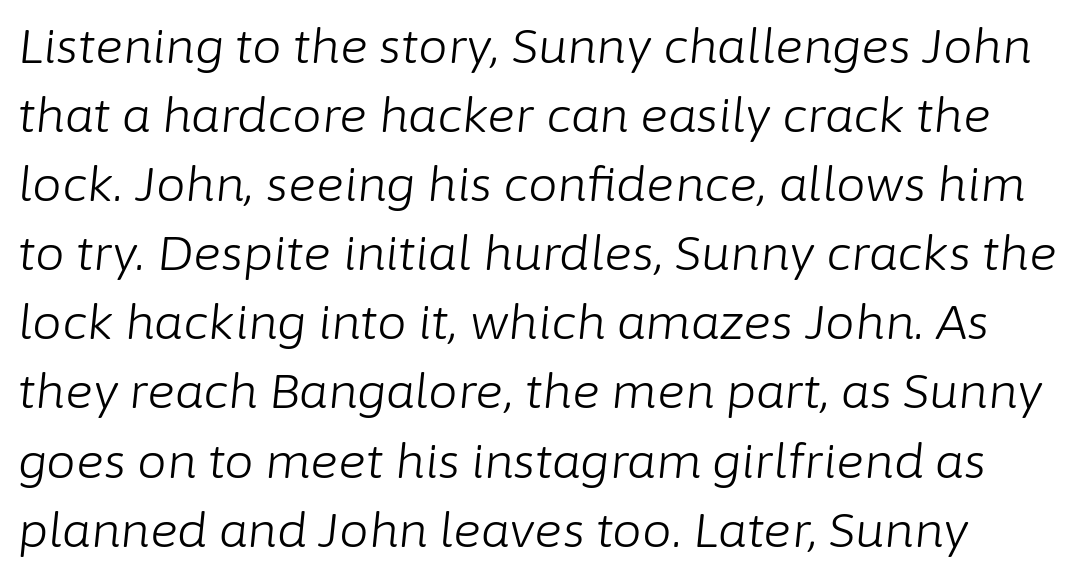
{"italic": "yes", "lean": "right", "slant_degrees": 6, "bold": "no", "weight": "light", "width": "normal", "stroke_contrast": "low", "x_height": "medium", "monospaced": "no", "underline": "no", "line_spacing": "normal", "line_spacing_ratio": 1.47, "letter_spacing": "normal", "letter_spacing_em": 0.0, "glyph_px": 47}
